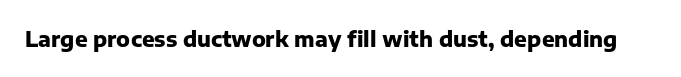
{"italic": "no", "bold": "yes", "underline": "no", "letter_spacing": "normal", "letter_spacing_em": 0.0, "glyph_px": 21}
